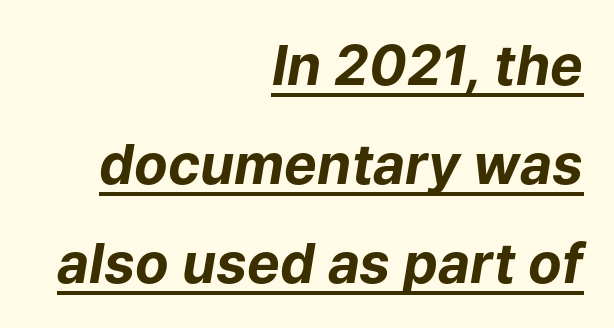
{"italic": "yes", "lean": "right", "slant_degrees": 9, "bold": "yes", "weight": "bold", "width": "normal", "stroke_contrast": "low", "x_height": "medium", "monospaced": "no", "underline": "yes", "align": "right", "line_spacing_ratio": 1.8, "letter_spacing": "normal", "letter_spacing_em": 0.0, "glyph_px": 55}
